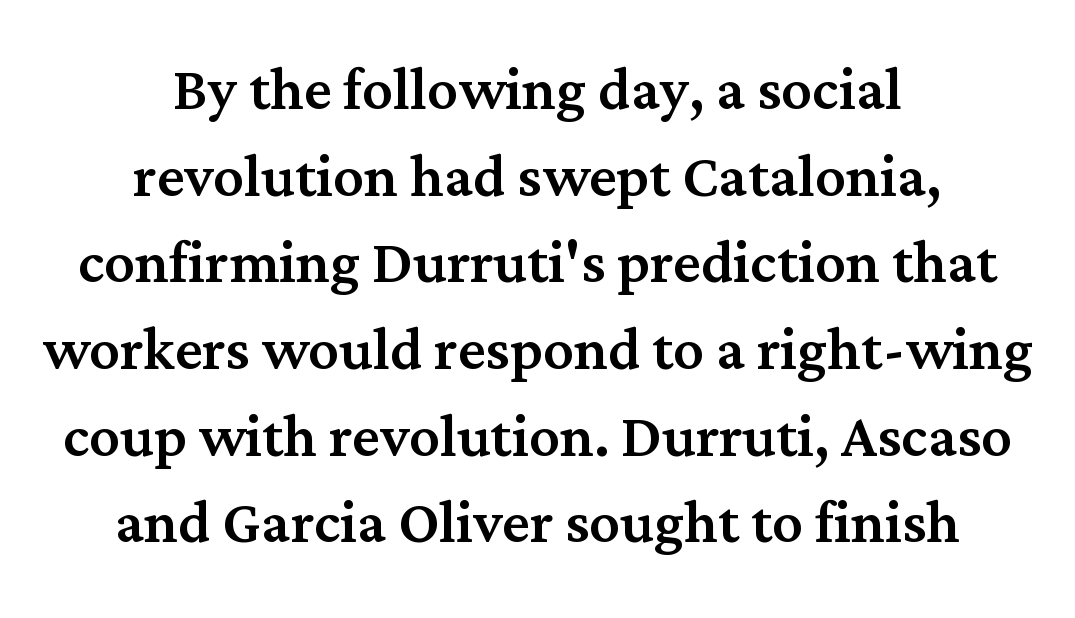
Q: Is the text italic (slanted)? A: No, it is upright.
Q: Is the typeface a serif or a sans-serif typeface? A: Serif.
Q: Is the text underlined? A: No.
Q: How is the paragraph aligned? A: Centered.
Q: Is the spacing between letters normal or unusually wide? A: Normal.
Q: Is the spacing between lines tight, normal or loose? A: Tight.
Q: Width (condensed, normal, or wide)? A: Normal.
Q: Stroke contrast? A: Medium.
Q: x-height? A: Medium.
Q: Monospaced? A: No.
